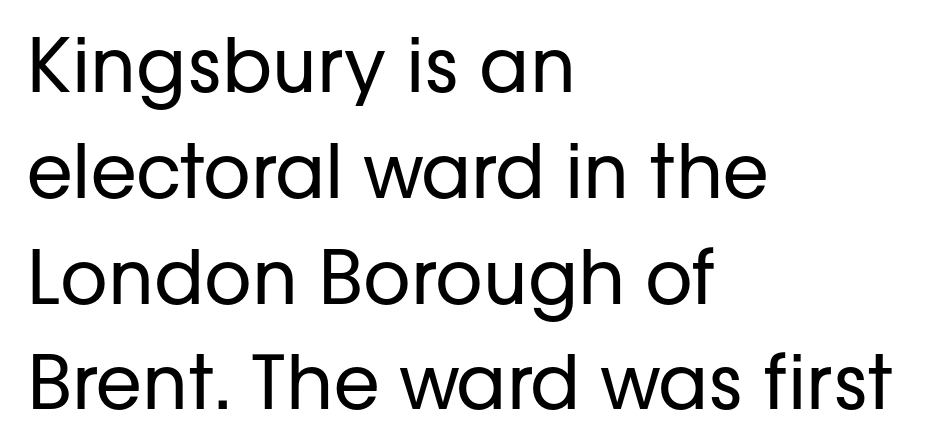
The image shows 74 px regular-weight sans-serif type, upright; set left-aligned, normal line spacing (1.43x), normal letter spacing, not underlined; low stroke contrast and a medium x-height.
